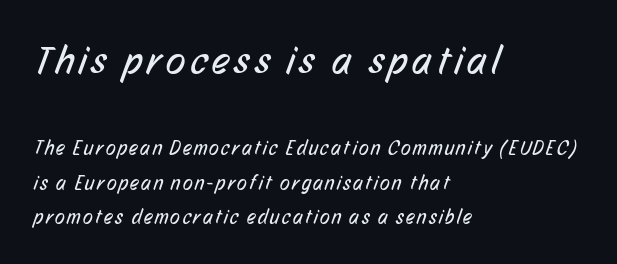
The area under the type is left untouched. The ragged edge is on the right, which tells us the setting is flush left. Character size in the leading block exceeds that of the trailing block. The face used here is a sans, in the tradition of grotesques and geometrics.
